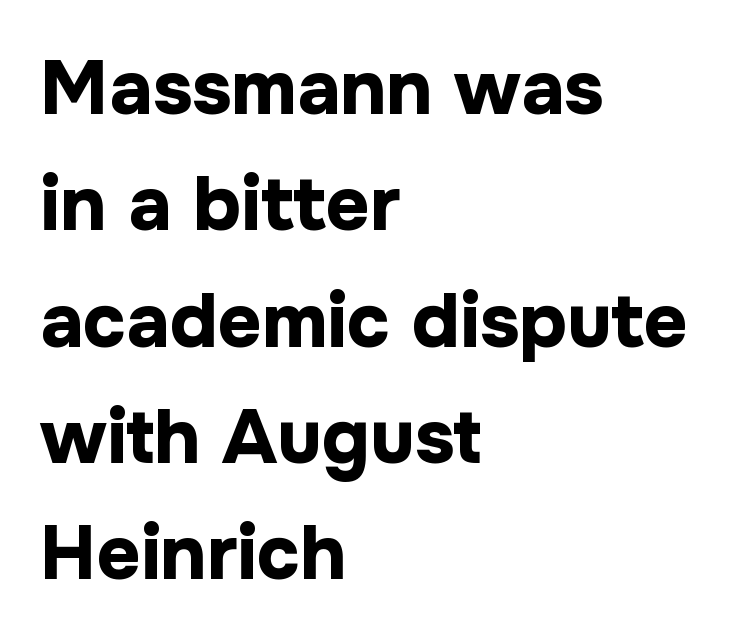
{"serif": "no", "italic": "no", "bold": "yes", "weight": "bold", "width": "normal", "stroke_contrast": "low", "x_height": "medium", "monospaced": "no", "underline": "no", "align": "left", "line_spacing": "normal", "line_spacing_ratio": 1.53, "letter_spacing": "normal", "letter_spacing_em": 0.0, "glyph_px": 76}
